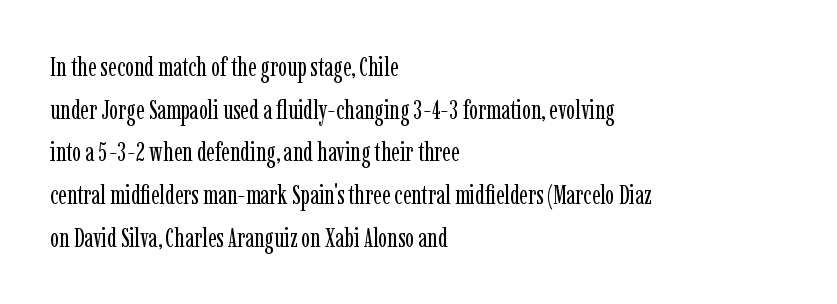
{"italic": "no", "bold": "no", "underline": "no", "align": "left", "line_spacing": "normal", "line_spacing_ratio": 1.58, "letter_spacing": "normal", "letter_spacing_em": 0.0, "glyph_px": 27}
